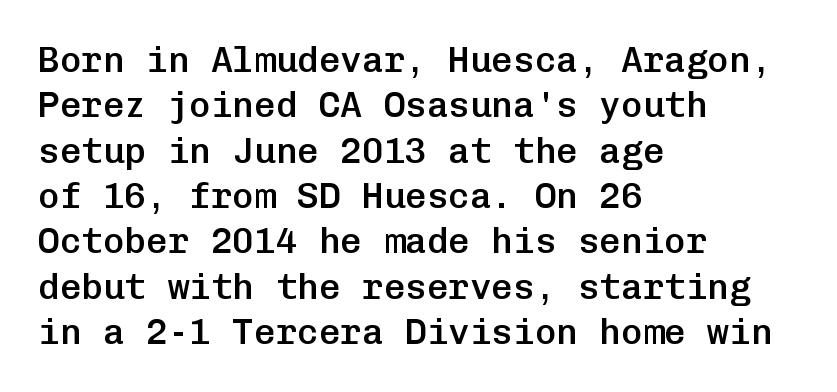
The font's upright variant was chosen for this text. This sample uses a sans-serif face. Line beginnings align vertically; line endings do not. A typesetter would call this leading conventional body-copy spacing.
